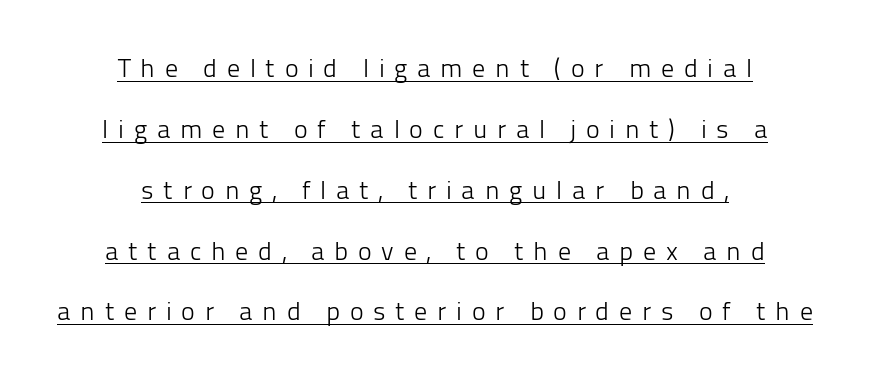
{"italic": "no", "bold": "no", "underline": "yes", "align": "center", "line_spacing": "loose", "line_spacing_ratio": 2.34, "letter_spacing": "wide", "letter_spacing_em": 0.37, "glyph_px": 26}
